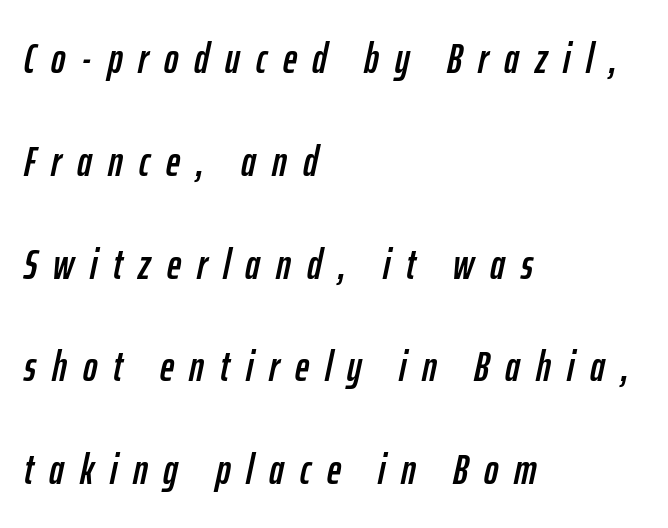
The image shows 43 px condensed type, italic (leaning right); set left-aligned, loose line spacing (2.39x), unusually wide letter spacing (+0.37 em), not underlined; low stroke contrast and a medium x-height.
